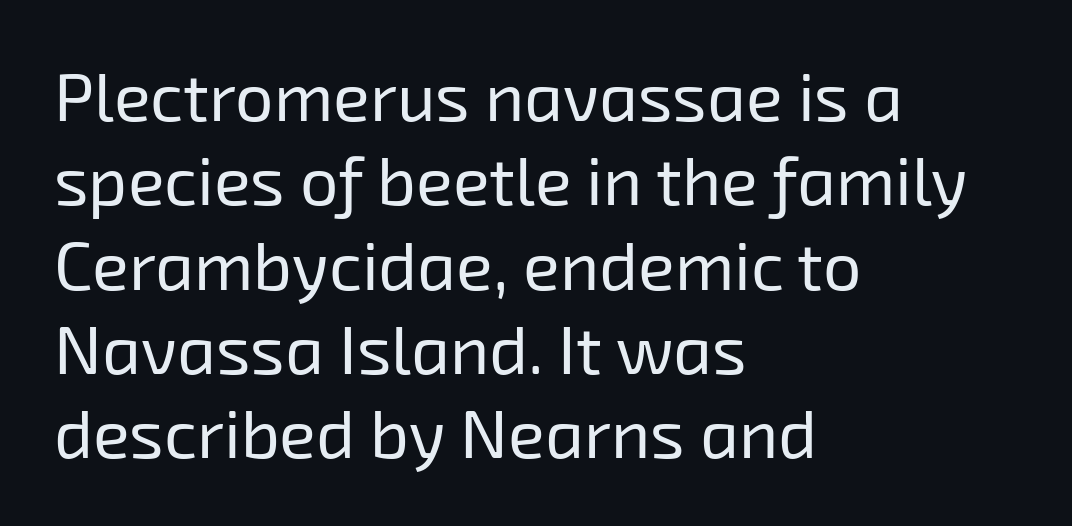
Is this a heavy cut? Hardly; it is regular or lighter. The type is set solid horizontally, with unmodified tracking. Compared with a centered layout, this one pins lines to the left instead. Each letter keeps its own natural width here, so spacing adapts to shape.
